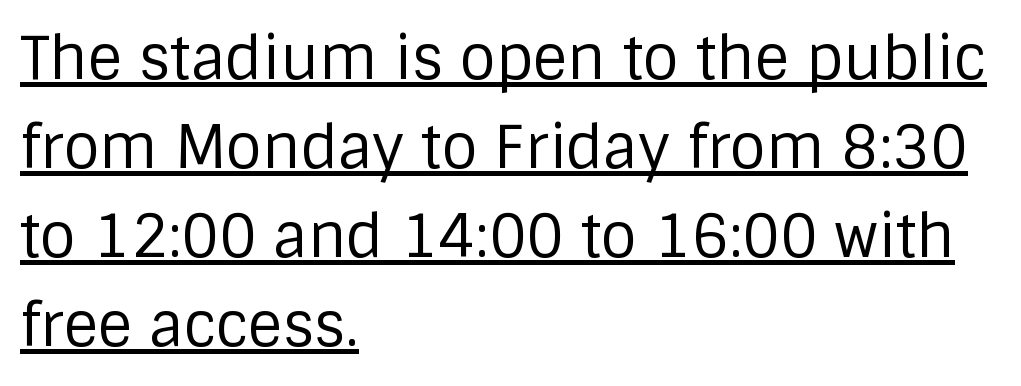
Q: Is the text bold? A: No.
Q: Is the text italic (slanted)? A: No, it is upright.
Q: Is the typeface a serif or a sans-serif typeface? A: Sans-serif.
Q: Is the text underlined? A: Yes.
Q: How is the paragraph aligned? A: Left-aligned.
Q: Is the spacing between letters normal or unusually wide? A: Normal.
Q: Is the spacing between lines tight, normal or loose? A: Normal.
Q: Width (condensed, normal, or wide)? A: Normal.
Q: Stroke contrast? A: Low.
Q: x-height? A: Large.
Q: Monospaced? A: No.
